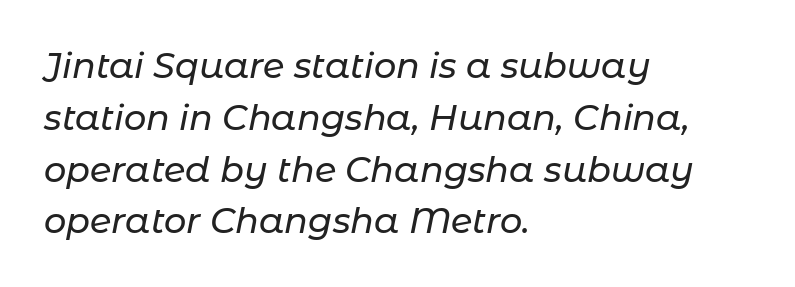
Q: Is the text italic (slanted)? A: Yes, it leans right by about 11 degrees.
Q: Is the text underlined? A: No.
Q: How is the paragraph aligned? A: Left-aligned.
Q: Is the spacing between letters normal or unusually wide? A: Normal.
Q: Is the spacing between lines tight, normal or loose? A: Normal.
Q: Width (condensed, normal, or wide)? A: Normal.
Q: Stroke contrast? A: Low.
Q: x-height? A: Medium.
Q: Monospaced? A: No.
